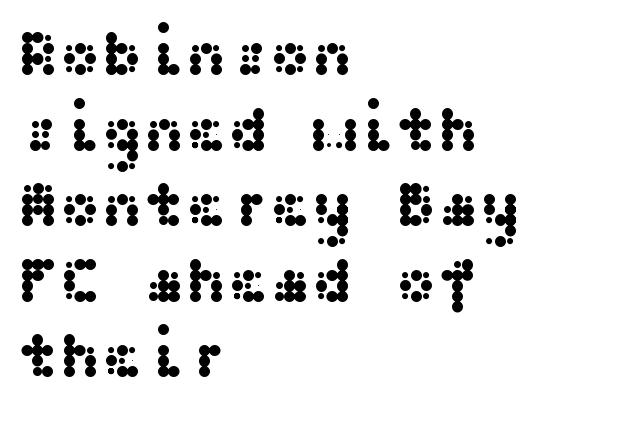
A typesetter would call this zero additional tracking. This is sans-serif lettering, the kind often seen on screens and signage. The rag falls on the right side of this text block. This sample uses an upright cut, with every glyph sitting square on the baseline.
